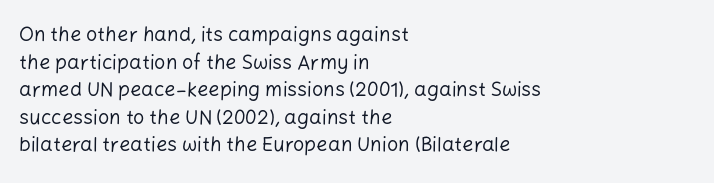
Q: Is the text bold? A: No.
Q: Is the text italic (slanted)? A: No, it is upright.
Q: Is the text underlined? A: No.
Q: How is the paragraph aligned? A: Left-aligned.
Q: Is the spacing between letters normal or unusually wide? A: Normal.
Q: Is the spacing between lines tight, normal or loose? A: Normal.
